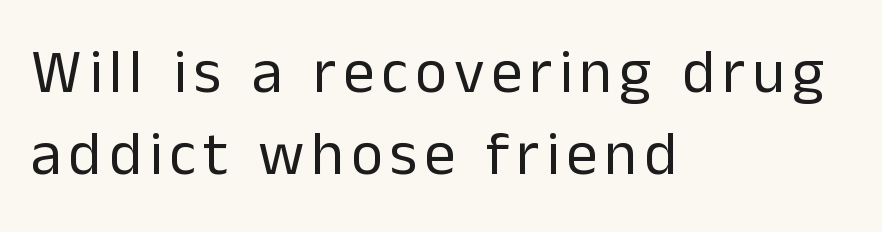
The image shows 62 px regular-weight sans-serif type, upright; set left-aligned, normal line spacing (1.32x), not underlined; low stroke contrast and a medium x-height.
